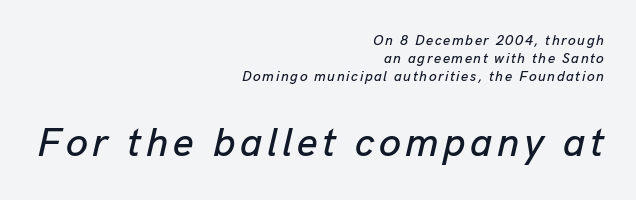
Q: Is the text italic (slanted)? A: Yes, it leans right by about 13 degrees.
Q: Is the text underlined? A: No.
Q: How is the paragraph aligned? A: Right-aligned.
Q: Is the spacing between lines tight, normal or loose? A: Normal.
Q: Which block of text is set in a larger size, the first (top) or the second (bottom)? A: The second (bottom) one.
Q: Width (condensed, normal, or wide)? A: Normal.
Q: Stroke contrast? A: Low.
Q: x-height? A: Medium.
Q: Monospaced? A: No.
